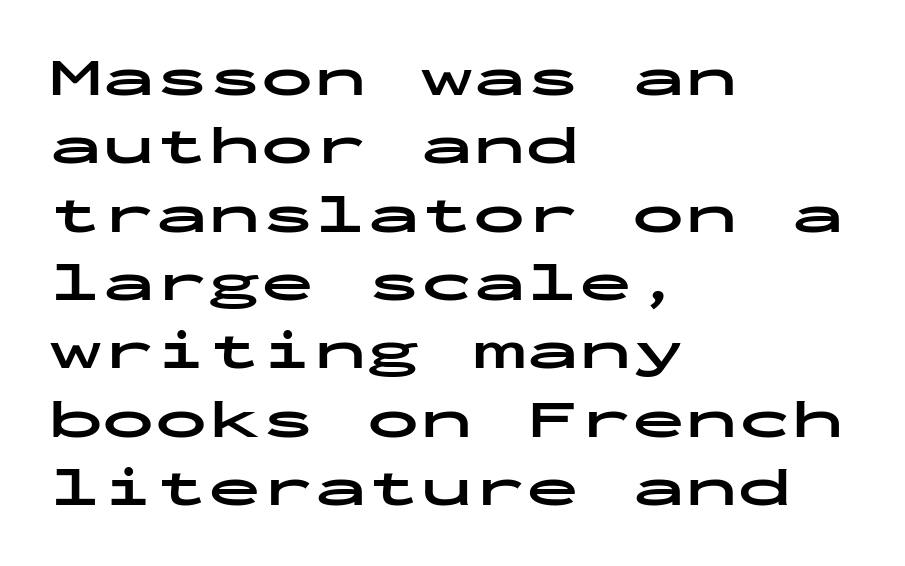
Caption: standard tracking, unaltered. Note the uniform advance width — an 'i' takes as much space as an 'm'. The designer left line spacing at the default. The paragraph has a hard left edge and a soft right edge. The glyphs in this specimen are sans serif. Posture: vertical.
